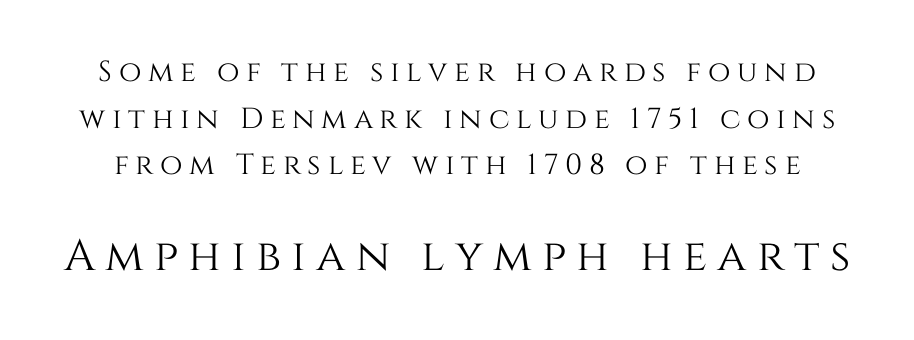
You get the small type first, then a jump to larger type. The line-height multiplier appears to be the usual default. In terms of posture, this sample is upright. Decoration check: the copy has no underline. Students, note that the glyphs here are deliberately spaced far apart. A typesetter would call this proportional, since set widths differ per character.
